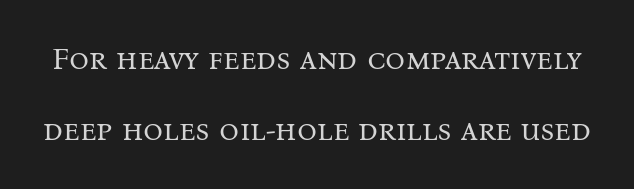
Spacing between characters is what you'd get straight out of the box. Regarding leading, the lines here are spaced well apart. The glyphs are unaccompanied by any horizontal stroke below them. The type sits square on the baseline with zero lean. Spacing verdict: proportional, widths tailored to each character.
